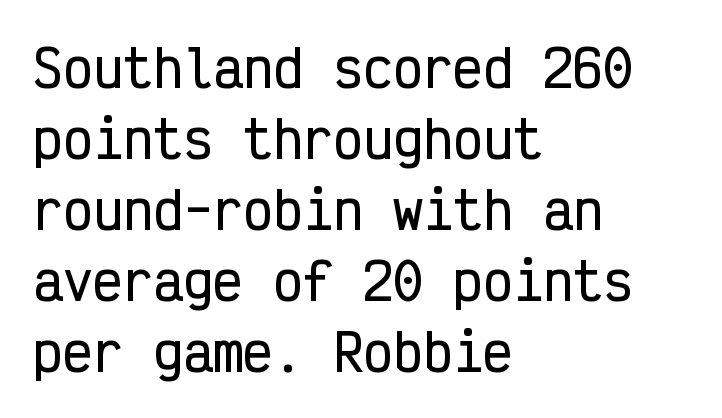
What's the leading like? Ordinary, nothing unusual. Letter spacing: default. No feet cap the strokes, marking this as sans-serif type. When letters stand straight like this, we call the style roman or upright.
